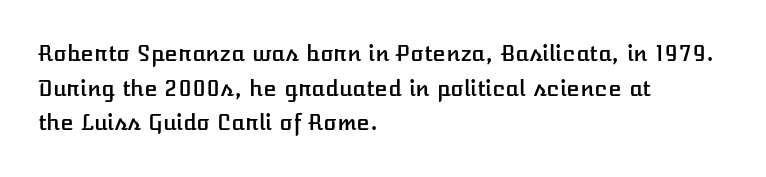
The image shows 22 px text type, upright; set left-aligned, normal line spacing (1.57x), normal letter spacing, not underlined.
